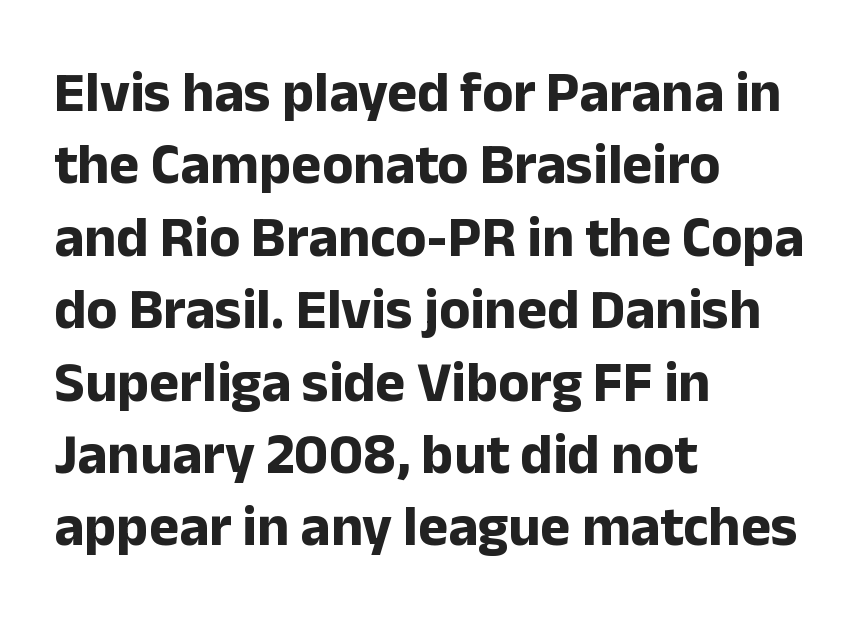
Q: Is the text bold? A: Yes.
Q: Is the text italic (slanted)? A: No, it is upright.
Q: Is the typeface a serif or a sans-serif typeface? A: Sans-serif.
Q: Is the text underlined? A: No.
Q: How is the paragraph aligned? A: Left-aligned.
Q: Is the spacing between letters normal or unusually wide? A: Normal.
Q: Is the spacing between lines tight, normal or loose? A: Normal.
Q: Width (condensed, normal, or wide)? A: Normal.
Q: Stroke contrast? A: Low.
Q: x-height? A: Medium.
Q: Monospaced? A: No.
